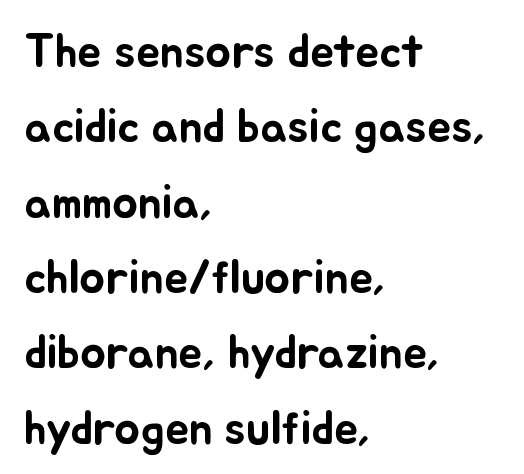
The image shows 48 px text type, upright; set left-aligned, normal line spacing (1.57x), normal letter spacing, not underlined; low stroke contrast and a small x-height.
